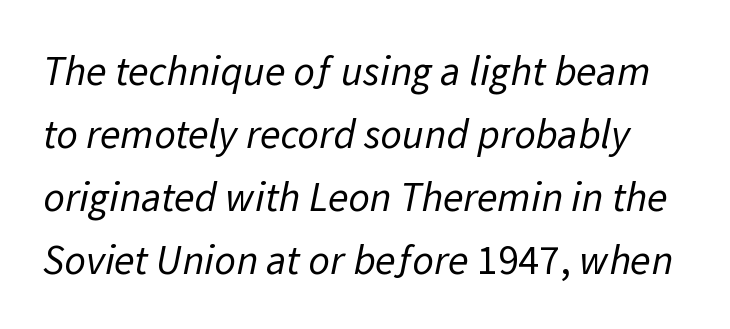
Q: Is the text bold? A: No.
Q: Is the typeface a serif or a sans-serif typeface? A: Sans-serif.
Q: Is the text underlined? A: No.
Q: Is the spacing between letters normal or unusually wide? A: Normal.
Q: Is the spacing between lines tight, normal or loose? A: Normal.
Q: Width (condensed, normal, or wide)? A: Normal.
Q: Stroke contrast? A: Low.
Q: x-height? A: Medium.
Q: Monospaced? A: No.
